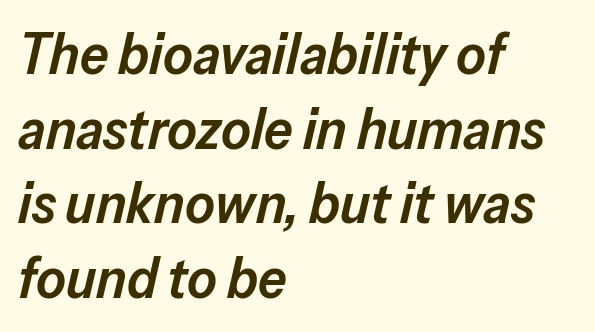
The image shows 57 px semibold type, italic (leaning right); set left-aligned, normal line spacing (1.31x), normal letter spacing, not underlined; low stroke contrast and a medium x-height.
